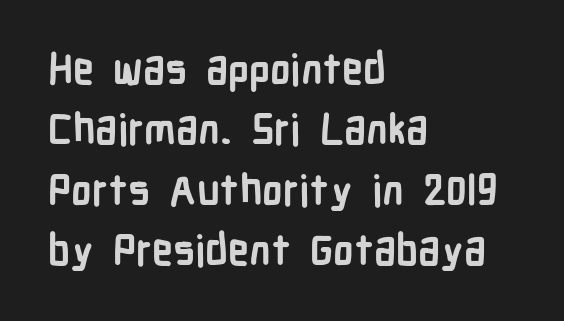
{"serif": "no", "italic": "no", "bold": "yes", "weight": "semibold", "width": "condensed", "stroke_contrast": "low", "x_height": "medium", "monospaced": "no", "underline": "no", "align": "left", "line_spacing": "normal", "line_spacing_ratio": 1.44, "letter_spacing": "normal", "letter_spacing_em": 0.0, "glyph_px": 42}
